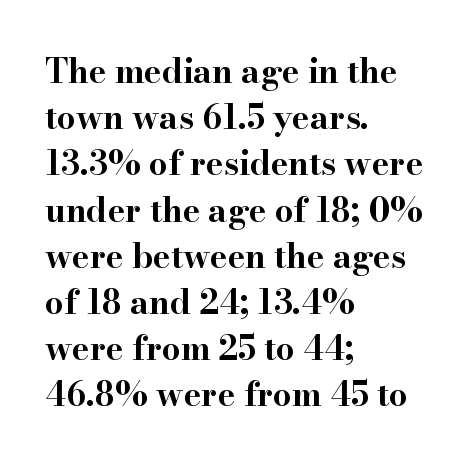
{"serif": "yes", "italic": "no", "bold": "yes", "weight": "bold", "width": "wide", "stroke_contrast": "high", "x_height": "small", "monospaced": "no", "underline": "no", "align": "left", "line_spacing": "normal", "line_spacing_ratio": 1.4, "letter_spacing": "normal", "letter_spacing_em": 0.0, "glyph_px": 33}
